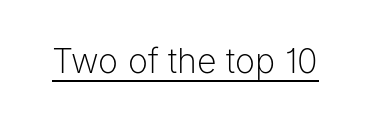
The image shows 34 px light sans-serif type, upright; set normal letter spacing, underlined; low stroke contrast and a medium x-height.
